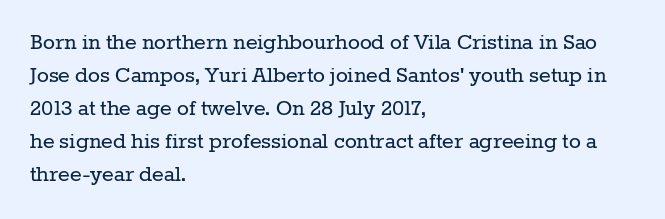
The image shows 25 px text type, upright; set left-aligned, normal line spacing (1.32x), normal letter spacing, not underlined.
